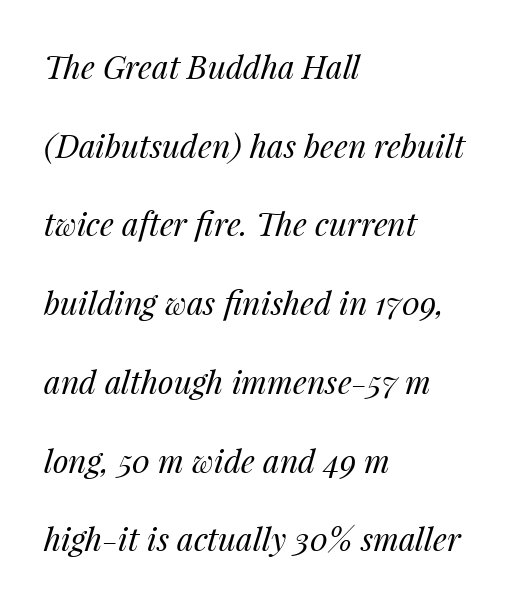
Visually the block forms a straight wall on the left and a jagged coastline on the right. Character widths vary here, with narrow letters taking less room than wide ones. Letters have the restrained weight of plain body copy at most. Emphasis-style slanted type is in use.
